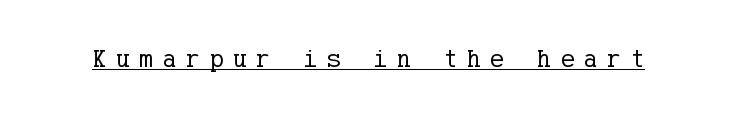
{"italic": "no", "bold": "no", "underline": "yes", "letter_spacing": "wide", "letter_spacing_em": 0.37, "glyph_px": 26}
